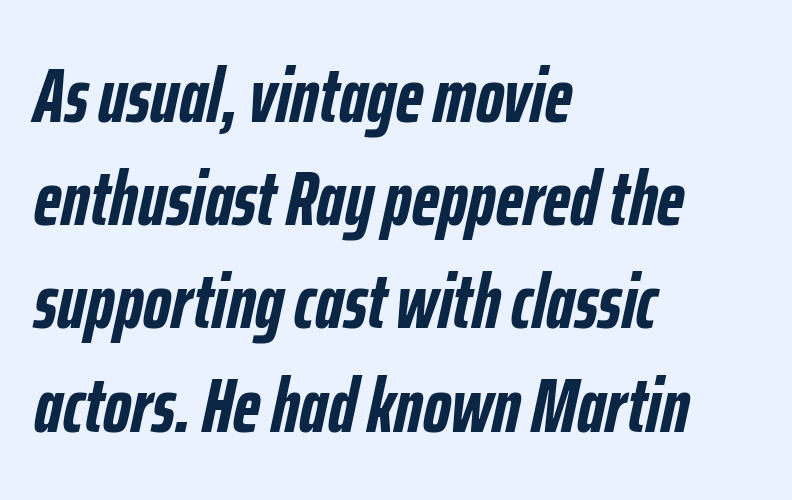
{"italic": "yes", "lean": "right", "slant_degrees": 12, "bold": "yes", "weight": "semibold", "width": "condensed", "stroke_contrast": "low", "x_height": "medium", "monospaced": "no", "underline": "no", "align": "left", "line_spacing": "normal", "line_spacing_ratio": 1.34, "letter_spacing": "normal", "letter_spacing_em": 0.0, "glyph_px": 77}
